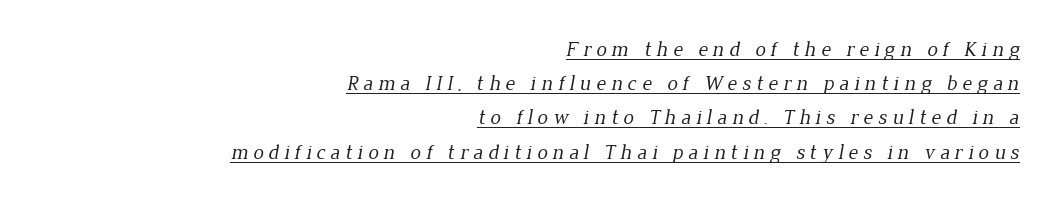
Q: Is the text bold? A: No.
Q: Is the text underlined? A: Yes.
Q: How is the paragraph aligned? A: Right-aligned.
Q: Is the spacing between letters normal or unusually wide? A: Unusually wide.
Q: Is the spacing between lines tight, normal or loose? A: Normal.
